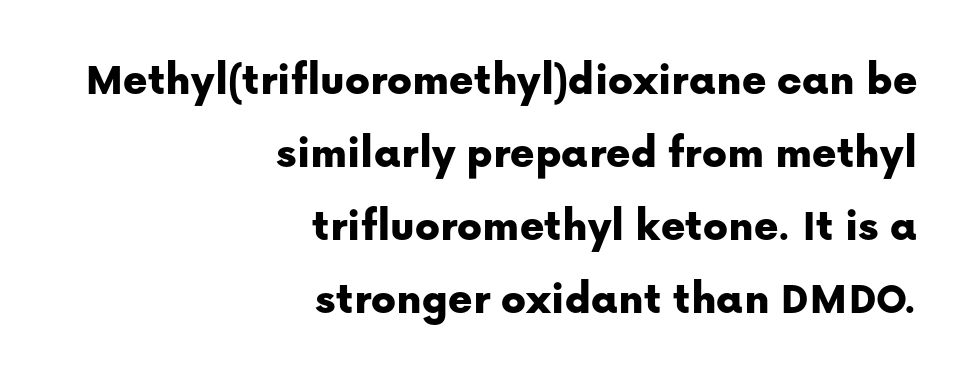
Q: Is the text italic (slanted)? A: No, it is upright.
Q: Is the typeface a serif or a sans-serif typeface? A: Sans-serif.
Q: Is the text underlined? A: No.
Q: How is the paragraph aligned? A: Right-aligned.
Q: Is the spacing between letters normal or unusually wide? A: Normal.
Q: Is the spacing between lines tight, normal or loose? A: Normal.
Q: Width (condensed, normal, or wide)? A: Normal.
Q: Stroke contrast? A: Low.
Q: x-height? A: Medium.
Q: Monospaced? A: No.
